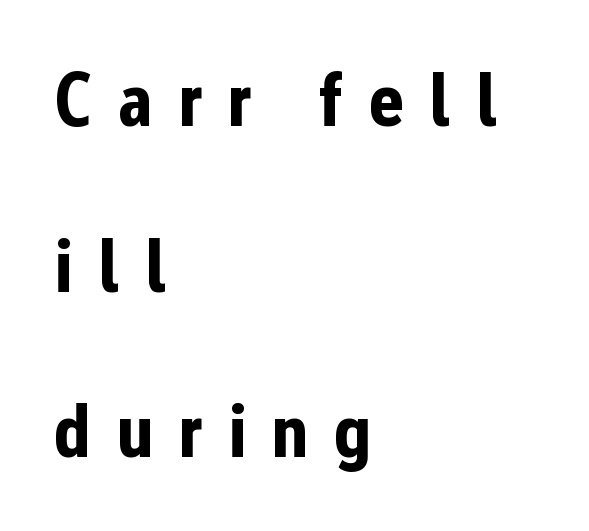
Q: Is the text bold? A: Yes.
Q: Is the text italic (slanted)? A: No, it is upright.
Q: Is the typeface a serif or a sans-serif typeface? A: Sans-serif.
Q: Is the text underlined? A: No.
Q: How is the paragraph aligned? A: Left-aligned.
Q: Is the spacing between letters normal or unusually wide? A: Unusually wide.
Q: Is the spacing between lines tight, normal or loose? A: Loose.
Q: Width (condensed, normal, or wide)? A: Condensed.
Q: Stroke contrast? A: Low.
Q: x-height? A: Medium.
Q: Monospaced? A: No.
